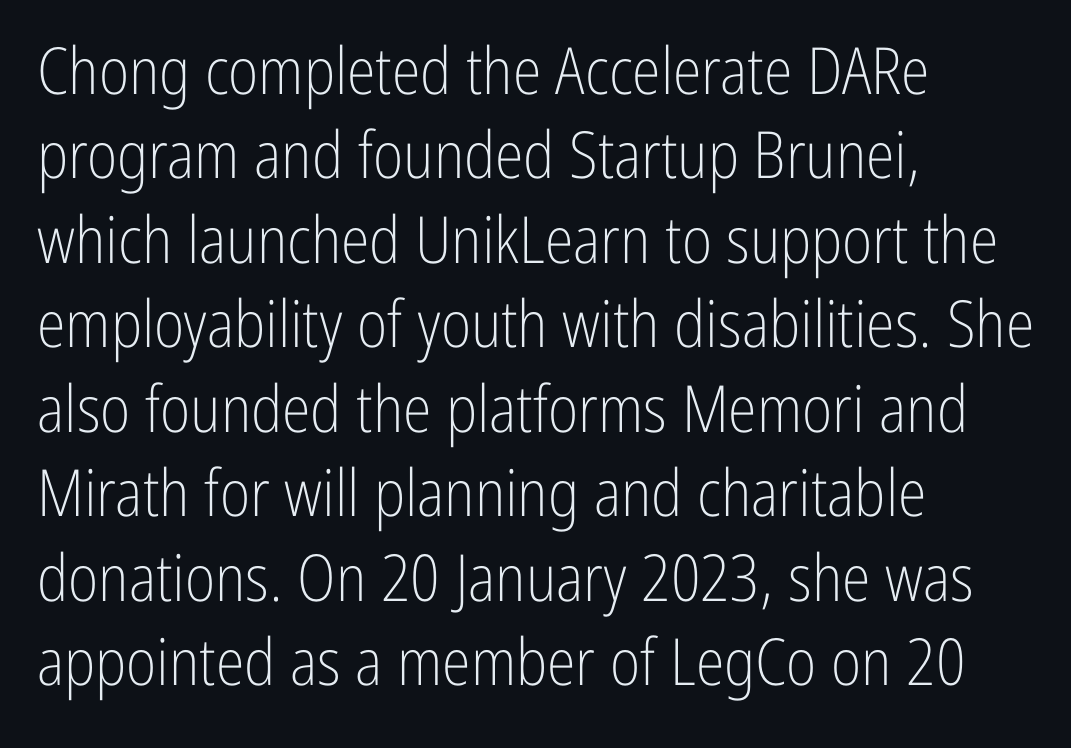
The image shows 65 px light, condensed sans-serif type, upright; set left-aligned, normal line spacing (1.3x), normal letter spacing, not underlined; low stroke contrast and a medium x-height.
